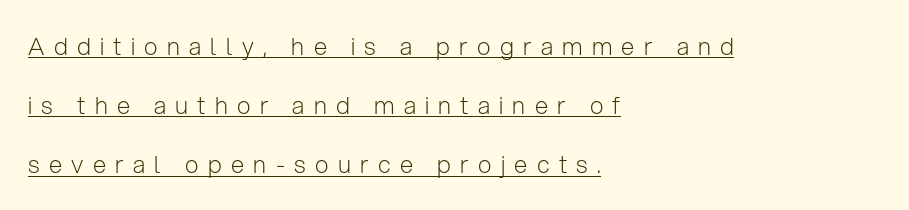
Q: Is the text bold? A: No.
Q: Is the text italic (slanted)? A: No, it is upright.
Q: Is the text underlined? A: Yes.
Q: How is the paragraph aligned? A: Left-aligned.
Q: Is the spacing between letters normal or unusually wide? A: Unusually wide.
Q: Is the spacing between lines tight, normal or loose? A: Loose.
